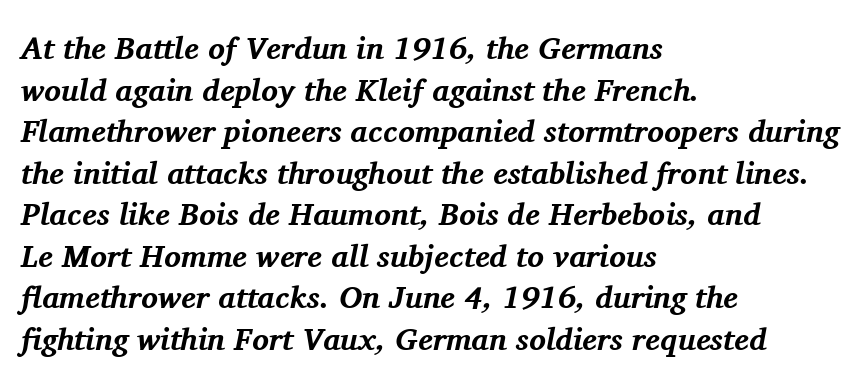
{"serif": "yes", "italic": "yes", "lean": "right", "slant_degrees": 11, "bold": "yes", "weight": "bold", "width": "normal", "stroke_contrast": "medium", "x_height": "medium", "monospaced": "no", "underline": "no", "align": "left", "line_spacing": "normal", "line_spacing_ratio": 1.34, "letter_spacing": "normal", "letter_spacing_em": 0.0, "glyph_px": 31}
